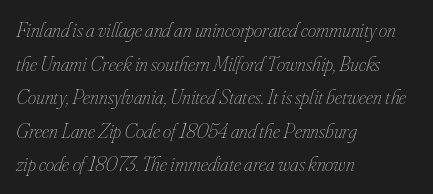
{"italic": "yes", "lean": "right", "slant_degrees": 16, "bold": "no", "underline": "no", "align": "left", "line_spacing": "normal", "line_spacing_ratio": 1.6, "letter_spacing": "normal", "letter_spacing_em": 0.0, "glyph_px": 21}
